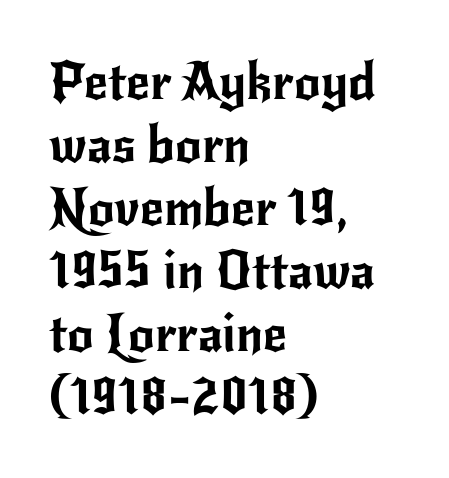
The axis of the letterforms is exactly vertical. Looks like regular typesetting: each glyph gets only the width it needs. Unmarked baselines from the first word to the last. The font family rendered here belongs to the sans-serif group.
